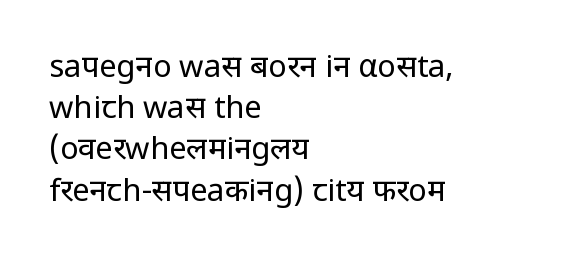
The lines sit at an ordinary, default distance from one another. The typesetter chose a ragged-right arrangement here. Serif or sans? Sans — the stroke terminals are bare. Nobody touched the tracking dial on this one. No heavy texture on the line: the type isn't bold.
